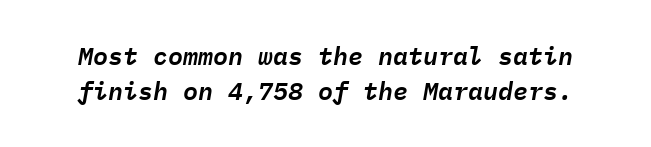
Standard letterfit; no display-style spreading of the glyphs. The passage shown stacks its lines at a standard gap. Is the type slanted? Yes — the strokes lean at a clear angle. The string is rendered with underlining switched off.
